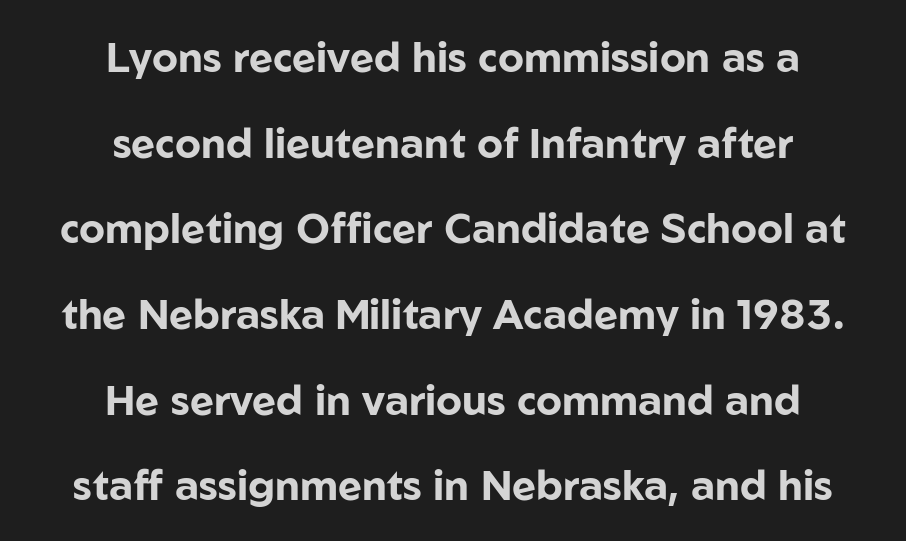
Q: Is the text bold? A: Yes.
Q: Is the text italic (slanted)? A: No, it is upright.
Q: Is the typeface a serif or a sans-serif typeface? A: Sans-serif.
Q: Is the text underlined? A: No.
Q: How is the paragraph aligned? A: Centered.
Q: Is the spacing between letters normal or unusually wide? A: Normal.
Q: Is the spacing between lines tight, normal or loose? A: Loose.
Q: Width (condensed, normal, or wide)? A: Normal.
Q: Stroke contrast? A: Low.
Q: x-height? A: Medium.
Q: Monospaced? A: No.
